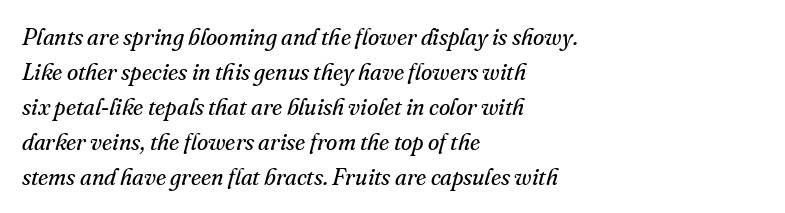
Q: Is the text bold? A: No.
Q: Is the text italic (slanted)? A: Yes, it leans right by about 16 degrees.
Q: Is the text underlined? A: No.
Q: How is the paragraph aligned? A: Left-aligned.
Q: Is the spacing between letters normal or unusually wide? A: Normal.
Q: Is the spacing between lines tight, normal or loose? A: Normal.
